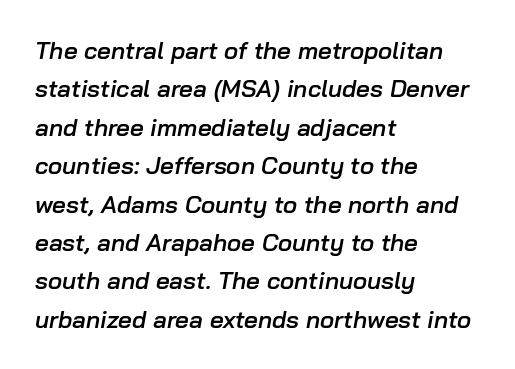
Q: Is the text bold? A: Semi-bold.
Q: Is the text italic (slanted)? A: Yes, it leans right by about 10 degrees.
Q: Is the text underlined? A: No.
Q: How is the paragraph aligned? A: Left-aligned.
Q: Is the spacing between letters normal or unusually wide? A: Normal.
Q: Is the spacing between lines tight, normal or loose? A: Normal.
